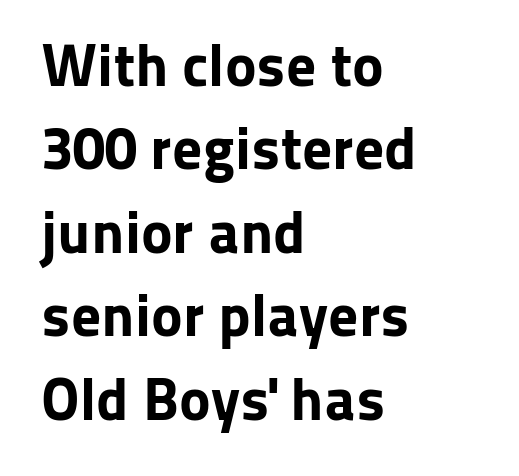
The image shows 60 px bold sans-serif type, upright; set left-aligned, normal line spacing (1.39x), normal letter spacing, not underlined; low stroke contrast and a medium x-height.
